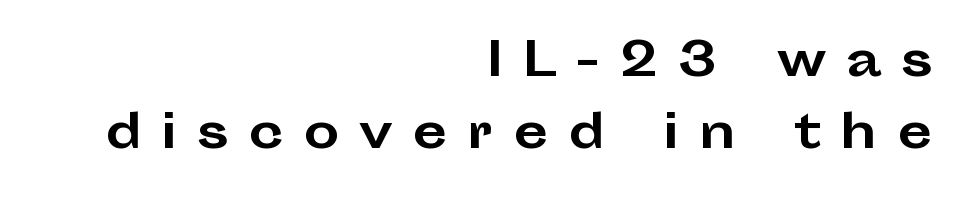
Q: Is the text bold? A: Yes.
Q: Is the text italic (slanted)? A: No, it is upright.
Q: Is the typeface a serif or a sans-serif typeface? A: Sans-serif.
Q: Is the text underlined? A: No.
Q: How is the paragraph aligned? A: Right-aligned.
Q: Is the spacing between letters normal or unusually wide? A: Unusually wide.
Q: Is the spacing between lines tight, normal or loose? A: Normal.
Q: Width (condensed, normal, or wide)? A: Wide.
Q: Stroke contrast? A: Low.
Q: x-height? A: Medium.
Q: Monospaced? A: No.
